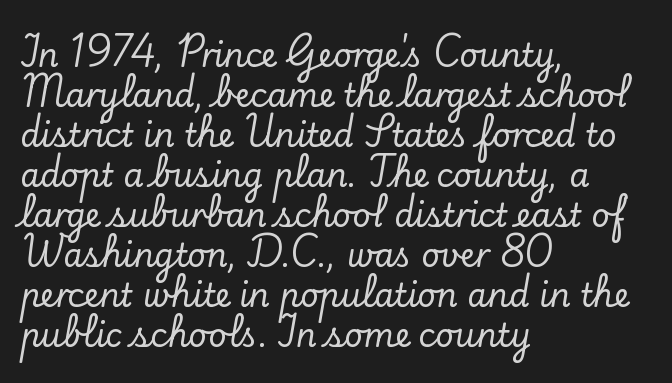
{"serif": "yes", "width": "normal", "stroke_contrast": "low", "x_height": "small", "monospaced": "no", "underline": "no", "align": "left", "line_spacing": "normal", "line_spacing_ratio": 1.25, "letter_spacing": "normal", "letter_spacing_em": 0.0, "glyph_px": 32}
